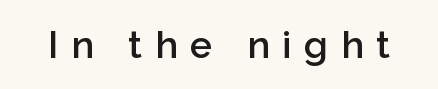
The image shows 38 px semibold sans-serif type, upright; set unusually wide letter spacing (+0.33 em), not underlined; low stroke contrast and a medium x-height.
